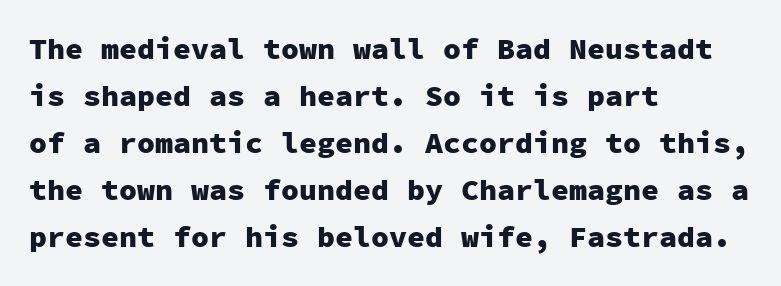
{"serif": "no", "italic": "no", "bold": "yes", "weight": "heavy", "width": "normal", "stroke_contrast": "low", "x_height": "medium", "monospaced": "yes", "underline": "no", "align": "left", "line_spacing": "normal", "line_spacing_ratio": 1.57, "letter_spacing": "normal", "letter_spacing_em": 0.0, "glyph_px": 30}
